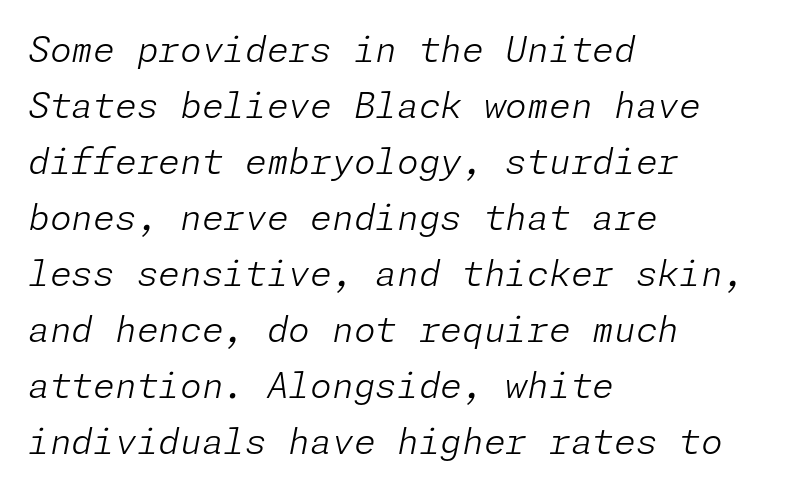
{"italic": "yes", "lean": "right", "slant_degrees": 11, "bold": "no", "weight": "light", "width": "normal", "stroke_contrast": "low", "x_height": "medium", "underline": "no", "align": "left", "line_spacing": "normal", "line_spacing_ratio": 1.6, "letter_spacing": "normal", "letter_spacing_em": 0.0, "glyph_px": 35}
